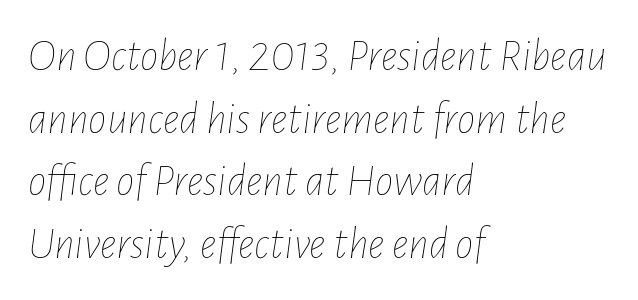
The image shows 46 px thin, condensed type, italic (leaning right); set left-aligned, normal line spacing (1.36x), normal letter spacing, not underlined; low stroke contrast and a medium x-height.
